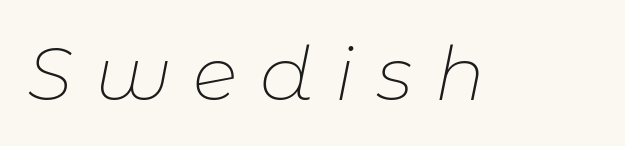
{"italic": "yes", "lean": "right", "slant_degrees": 11, "bold": "no", "weight": "thin", "width": "normal", "stroke_contrast": "low", "x_height": "medium", "monospaced": "no", "underline": "no", "letter_spacing": "wide", "letter_spacing_em": 0.3, "glyph_px": 75}
